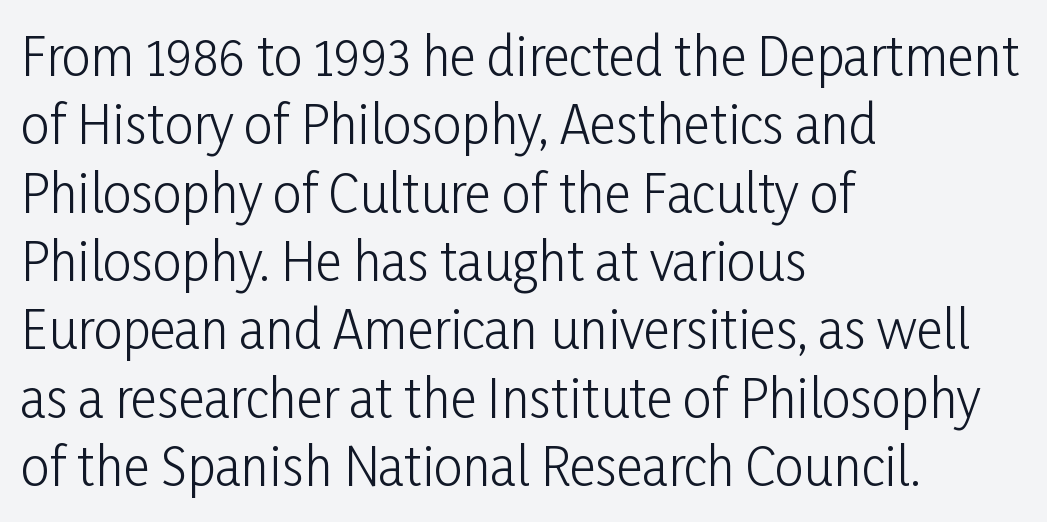
Q: Is the text bold? A: No.
Q: Is the text italic (slanted)? A: No, it is upright.
Q: Is the typeface a serif or a sans-serif typeface? A: Sans-serif.
Q: Is the text underlined? A: No.
Q: How is the paragraph aligned? A: Left-aligned.
Q: Is the spacing between letters normal or unusually wide? A: Normal.
Q: Is the spacing between lines tight, normal or loose? A: Normal.
Q: Width (condensed, normal, or wide)? A: Condensed.
Q: Stroke contrast? A: Low.
Q: x-height? A: Medium.
Q: Monospaced? A: No.
